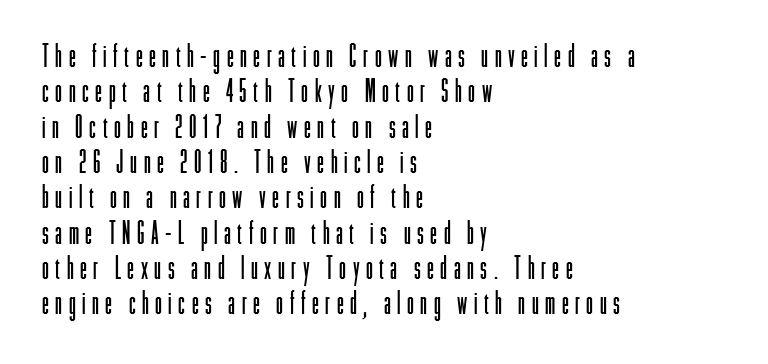
{"serif": "no", "italic": "no", "bold": "no", "weight": "light", "width": "condensed", "stroke_contrast": "low", "x_height": "medium", "monospaced": "no", "underline": "no", "align": "left", "line_spacing": "tight", "line_spacing_ratio": 1.14, "letter_spacing": "wide", "letter_spacing_em": 0.21, "glyph_px": 31}
